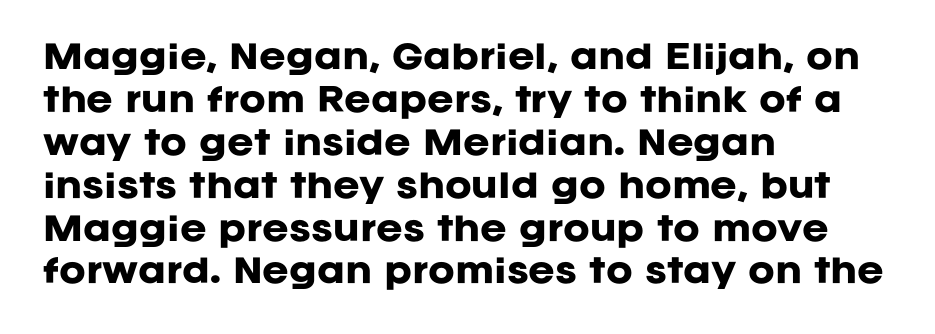
The paragraph has a hard left edge and a soft right edge. The passage shown has conventional tracking throughout. Stroke thickness is high; the sample reads as a true bold. Looks like regular typesetting: each glyph gets only the width it needs. The strip under each line holds only bare page. How would I describe the line gaps? Plain and ordinary.
